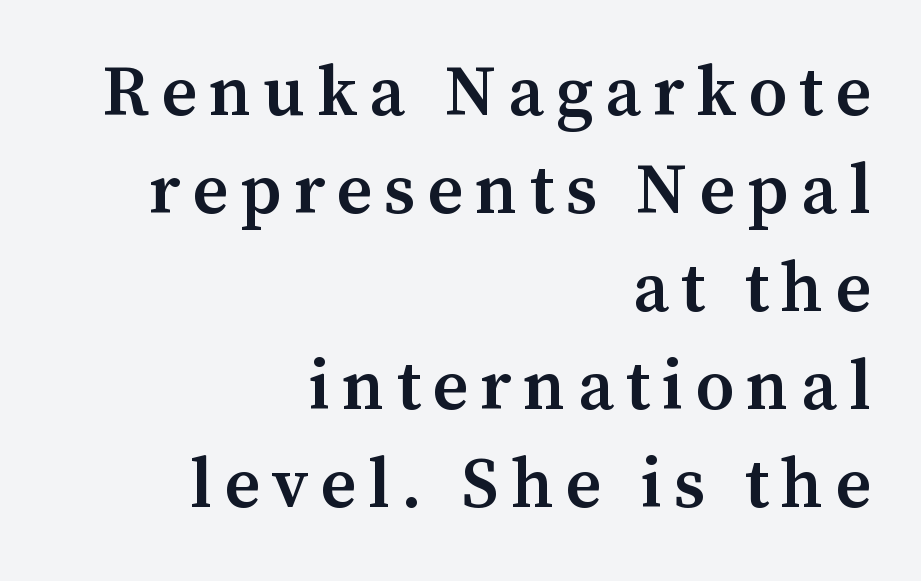
The image shows 70 px semibold serif type, upright; set right-aligned, normal line spacing (1.4x), not underlined; medium stroke contrast and a medium x-height.
